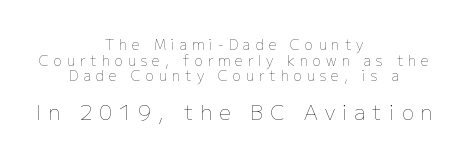
Q: Is the text bold? A: No.
Q: Is the text italic (slanted)? A: No, it is upright.
Q: Is the text underlined? A: No.
Q: How is the paragraph aligned? A: Centered.
Q: Is the spacing between letters normal or unusually wide? A: Unusually wide.
Q: Is the spacing between lines tight, normal or loose? A: Tight.
Q: Which block of text is set in a larger size, the first (top) or the second (bottom)? A: The second (bottom) one.
